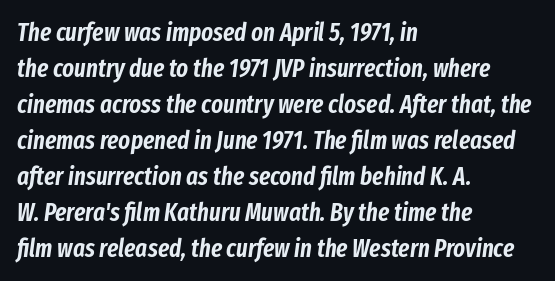
Q: Is the text italic (slanted)? A: Yes, it leans right by about 8 degrees.
Q: Is the text underlined? A: No.
Q: How is the paragraph aligned? A: Left-aligned.
Q: Is the spacing between letters normal or unusually wide? A: Normal.
Q: Is the spacing between lines tight, normal or loose? A: Normal.
